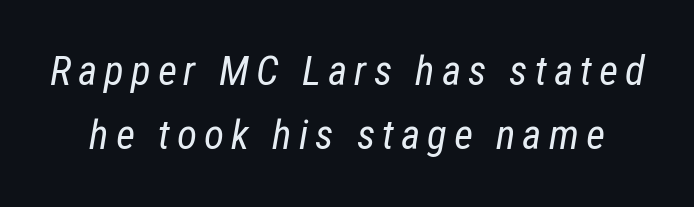
This is not heavy type; no bold has been used. Is this a fixed-width face? No — the glyphs have proportional, varying widths. This block has exactly the height ordinary leading produces. Only glyphs here, with clear space below each row.
